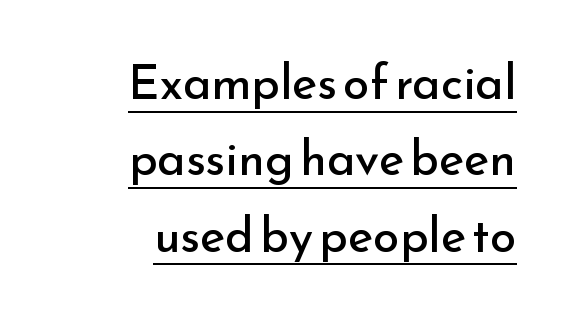
The rendering keeps characters at their native spacing. No feet cap the strokes, marking this as sans-serif type. The vertical gap from one line to the next is medium. Stems here are at most as thick as an everyday book face. Visually the block forms a straight wall on the right and a jagged coastline on the left.
